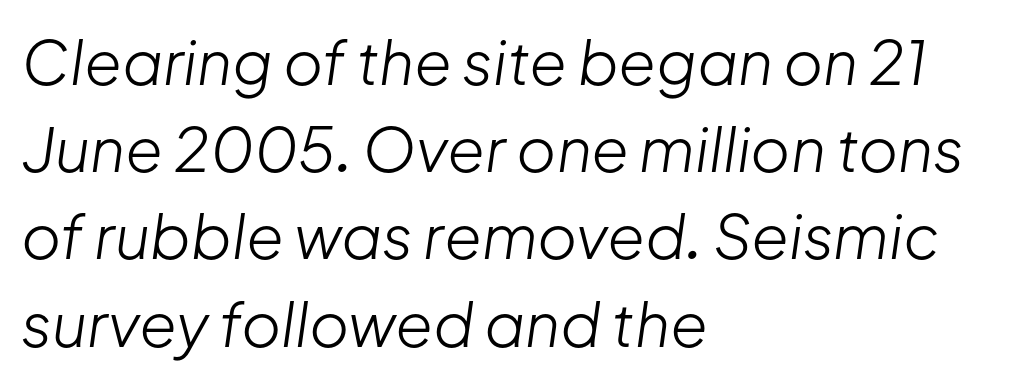
{"italic": "yes", "lean": "right", "slant_degrees": 8, "bold": "no", "weight": "light", "width": "normal", "stroke_contrast": "low", "x_height": "medium", "monospaced": "no", "underline": "no", "align": "left", "line_spacing": "normal", "line_spacing_ratio": 1.43, "letter_spacing": "normal", "letter_spacing_em": 0.0, "glyph_px": 61}
